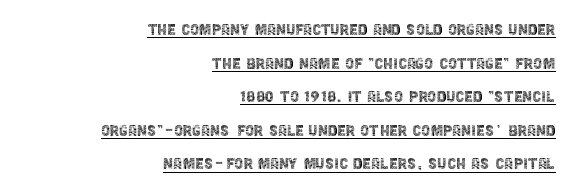
{"italic": "no", "bold": "no", "underline": "yes", "align": "right", "line_spacing": "normal", "line_spacing_ratio": 1.68, "letter_spacing": "normal", "letter_spacing_em": 0.0, "glyph_px": 20}
